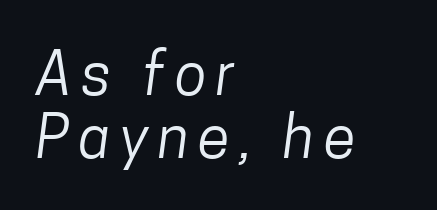
The image shows 59 px regular-weight, condensed sans-serif type; set left-aligned, tight line spacing (1.07x), not underlined; low stroke contrast and a medium x-height.
